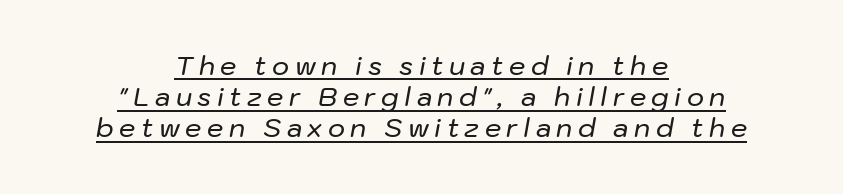
Observe the wide spacing: letters keep a clear distance from each other. The specimen reads as italic at a glance. Visually the block forms a symmetrical silhouette, jagged on both flanks. Notice how a bar underscores the lettering throughout.
